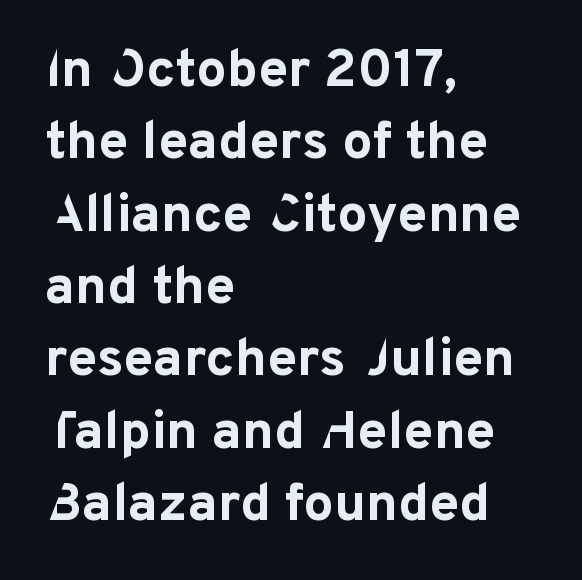
The letters stand upright; this is a roman face. Typesetter's note: full bold, strokes at maximum text heaviness. Vertical spacing — default. If you drew a ruler down the left edge, every line would touch it. Bare-footed words on every line.
